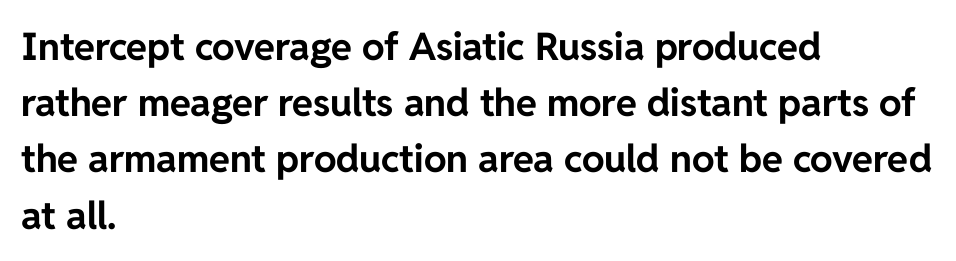
Q: Is the text bold? A: Yes.
Q: Is the text italic (slanted)? A: No, it is upright.
Q: Is the typeface a serif or a sans-serif typeface? A: Sans-serif.
Q: Is the text underlined? A: No.
Q: How is the paragraph aligned? A: Left-aligned.
Q: Is the spacing between letters normal or unusually wide? A: Normal.
Q: Is the spacing between lines tight, normal or loose? A: Normal.
Q: Width (condensed, normal, or wide)? A: Normal.
Q: Stroke contrast? A: Low.
Q: x-height? A: Medium.
Q: Monospaced? A: No.
